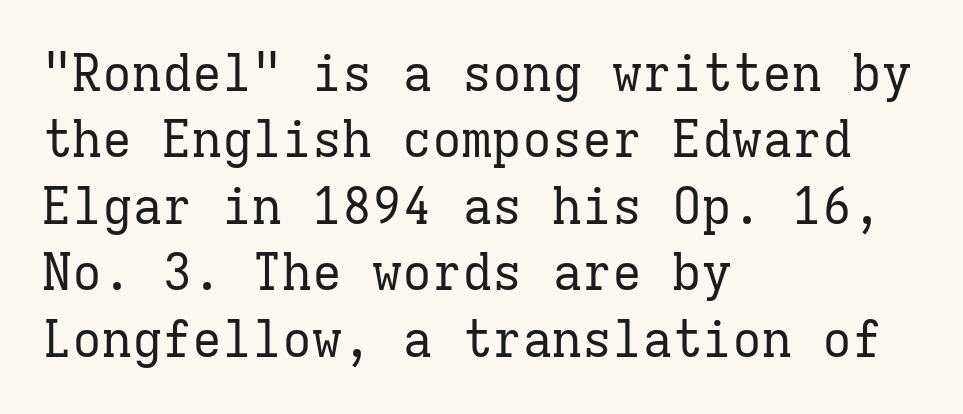
{"serif": "yes", "italic": "no", "bold": "no", "weight": "regular", "width": "normal", "stroke_contrast": "low", "x_height": "medium", "monospaced": "yes", "underline": "no", "align": "left", "line_spacing": "normal", "line_spacing_ratio": 1.33, "letter_spacing": "normal", "letter_spacing_em": 0.0, "glyph_px": 50}
